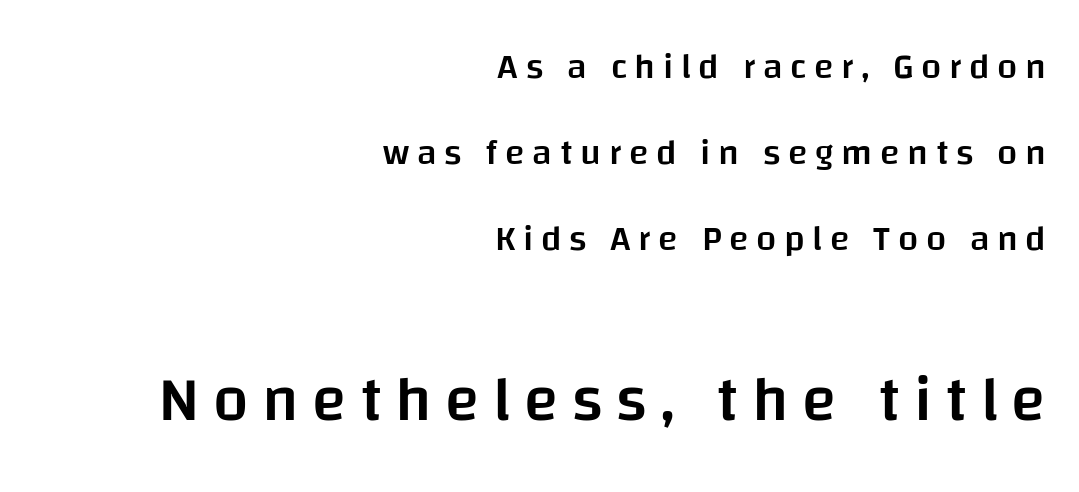
The image shows 63 px semibold sans-serif type, upright; set right-aligned, loose line spacing (2.39x), unusually wide letter spacing (+0.21 em), not underlined; the second (bottom) block is 1.75x larger; low stroke contrast and a large x-height.
